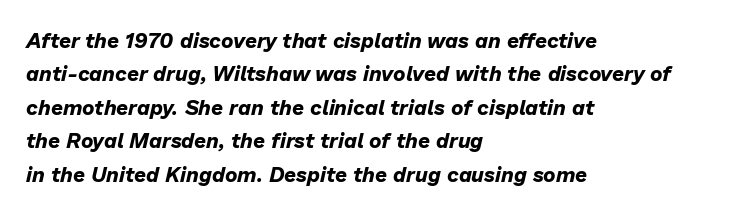
The image shows 21 px bold type, italic (leaning right); set left-aligned, normal line spacing (1.59x), normal letter spacing, not underlined.
